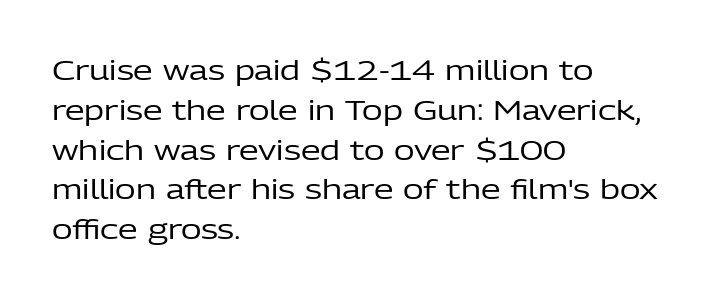
The image shows 28 px regular-weight sans-serif type, upright; set left-aligned, normal line spacing (1.42x), normal letter spacing, not underlined; low stroke contrast and a medium x-height.
